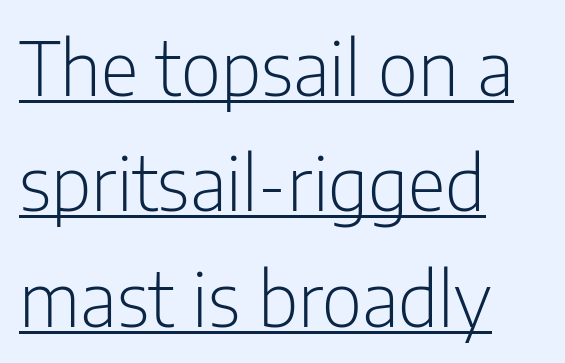
Unlike italic type, these characters show no tilt at all. The weight tops out at a normal text grade. You could call the tracking neutral — neither tight nor loose. Baseline-to-baseline distance is the conventional proportion of letter height. Is this a fixed-width face? No — the glyphs have proportional, varying widths.
